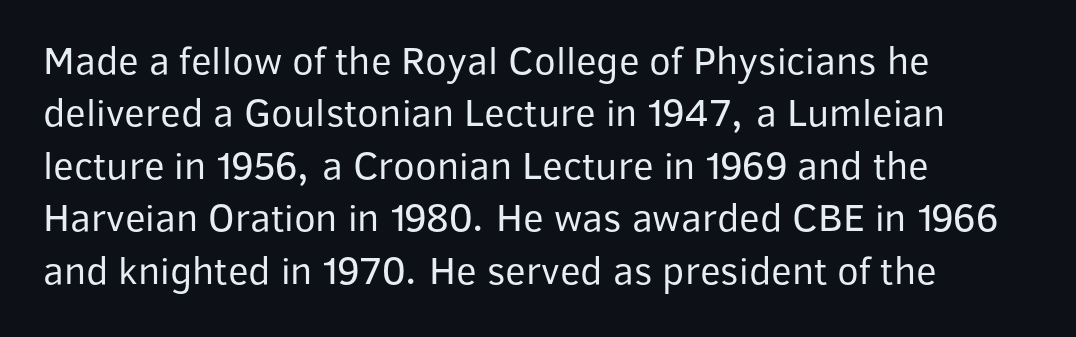
The image shows 40 px regular-weight sans-serif type, upright; set left-aligned, normal line spacing (1.31x), normal letter spacing, not underlined; low stroke contrast and a medium x-height.
